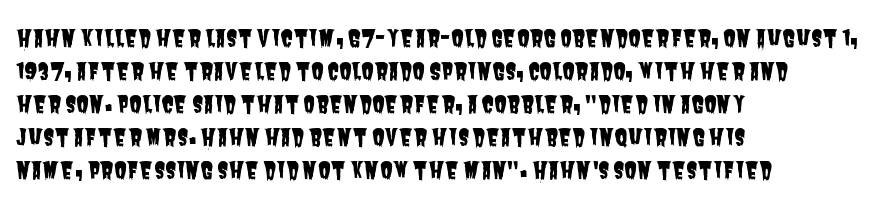
The area under the type is left untouched. Short note: letters normally spaced. The paragraph has a hard left edge and a soft right edge. Whoever set this chose a conventional vertical rhythm.
